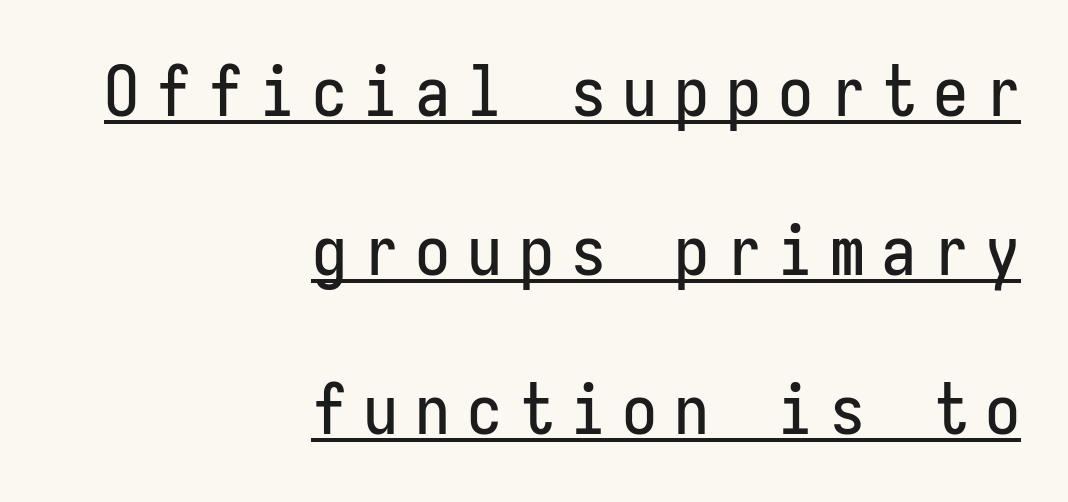
{"serif": "no", "italic": "no", "width": "condensed", "stroke_contrast": "low", "x_height": "medium", "monospaced": "yes", "underline": "yes", "align": "right", "line_spacing": "loose", "line_spacing_ratio": 2.27, "letter_spacing": "wide", "letter_spacing_em": 0.24, "glyph_px": 70}
